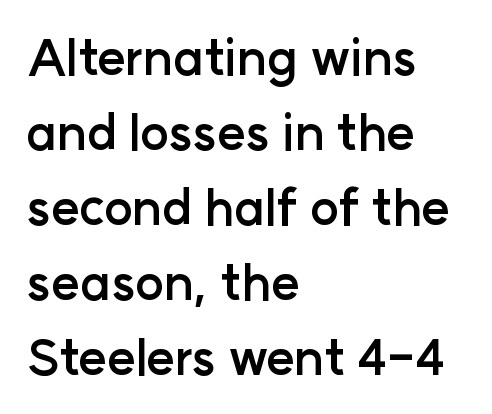
Q: Is the text bold? A: Yes.
Q: Is the text italic (slanted)? A: No, it is upright.
Q: Is the typeface a serif or a sans-serif typeface? A: Sans-serif.
Q: Is the text underlined? A: No.
Q: How is the paragraph aligned? A: Left-aligned.
Q: Is the spacing between letters normal or unusually wide? A: Normal.
Q: Is the spacing between lines tight, normal or loose? A: Normal.
Q: Width (condensed, normal, or wide)? A: Normal.
Q: Stroke contrast? A: Low.
Q: x-height? A: Medium.
Q: Monospaced? A: No.
